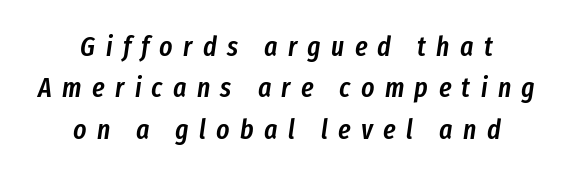
The image shows 28 px semibold, condensed type, italic (leaning right); set centered, normal line spacing (1.48x), unusually wide letter spacing (+0.37 em), not underlined; low stroke contrast and a medium x-height.
